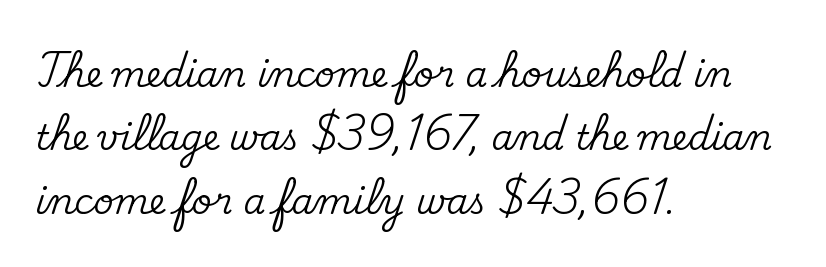
The image shows 35 px text type; set left-aligned, line spacing 1.81x, normal letter spacing, not underlined; medium stroke contrast and a small x-height.
